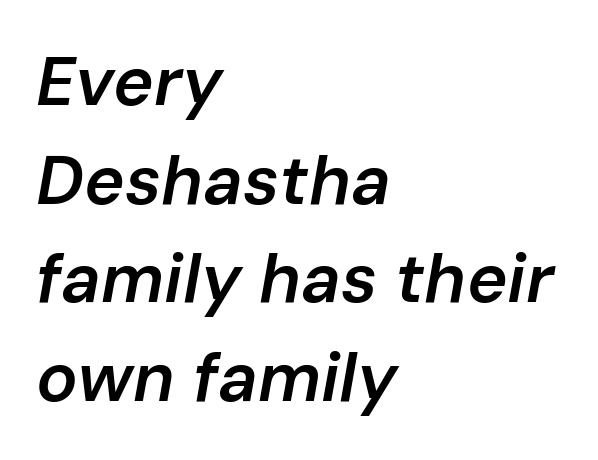
The gaps between neighbouring characters are ordinary and unremarkable. How heavy is the stroke? Medium-heavy — a semibold, shy of bold. The lines sit at an ordinary, default distance from one another. Each letter keeps its own natural width here, so spacing adapts to shape.
